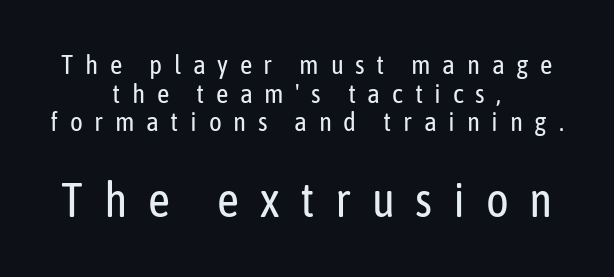
{"serif": "no", "italic": "no", "bold": "no", "weight": "regular", "width": "condensed", "stroke_contrast": "low", "x_height": "medium", "monospaced": "no", "underline": "no", "align": "center", "line_spacing": "tight", "line_spacing_ratio": 1.06, "letter_spacing": "wide", "letter_spacing_em": 0.43, "larger_block": "second", "size_ratio": 1.78, "glyph_px": 48}
